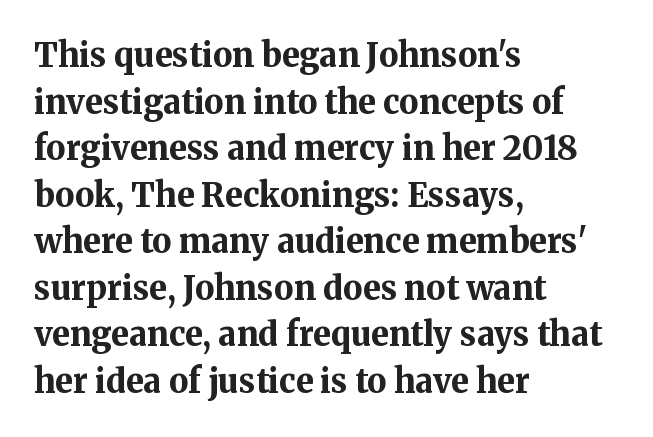
A typesetter would mark this as roman, not italic. In terms of weight, the rendering is a true, heavy bold. The passage is arranged the way most books set body copy — flush left. One glance says typical: line gaps are just what's usual.
